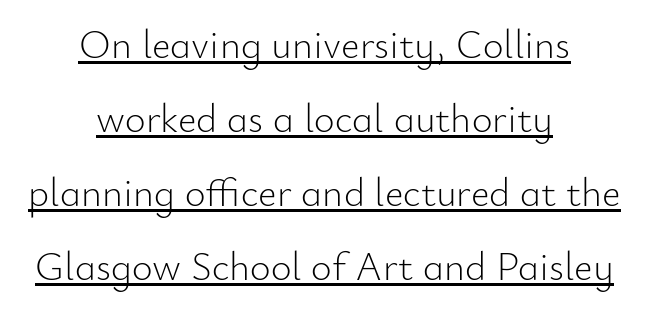
Nobody touched the tracking dial on this one. Students, observe the line beneath the letters — that is underlining. Characters remain perfectly vertical along every line. Each letter's strokes conclude bluntly, with no projecting serifs.
